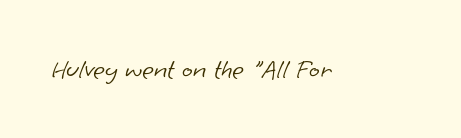
Character widths vary here, with narrow letters taking less room than wide ones. Caption: standard tracking, unaltered. Clear beneath every line of the passage. The strokes are not fattened; the text isn't bold. Examine the stroke ends and you'll find no serifs.
